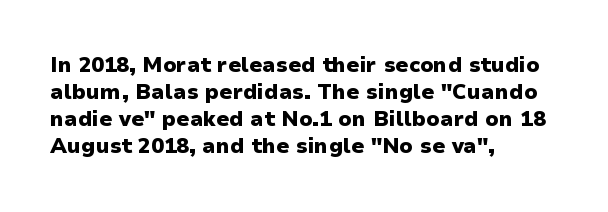
{"italic": "no", "bold": "yes", "underline": "no", "align": "left", "line_spacing": "normal", "line_spacing_ratio": 1.29, "letter_spacing": "normal", "letter_spacing_em": 0.0, "glyph_px": 21}
